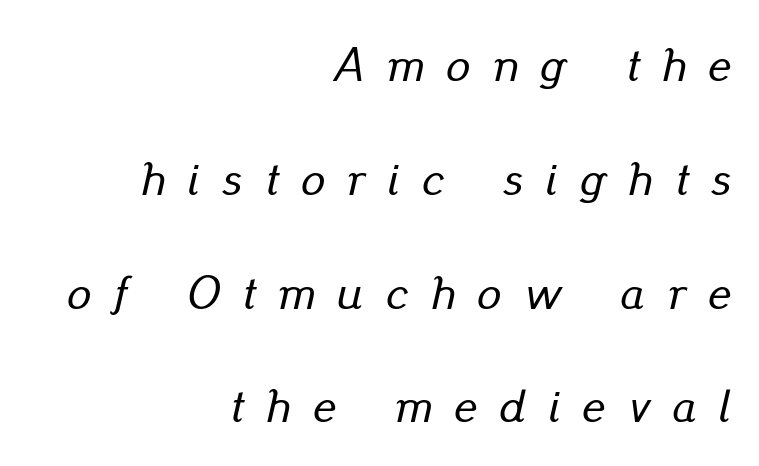
The image shows 48 px text type, italic (leaning right); set right-aligned, loose line spacing (2.37x), unusually wide letter spacing (+0.47 em), not underlined; low stroke contrast and a small x-height.
